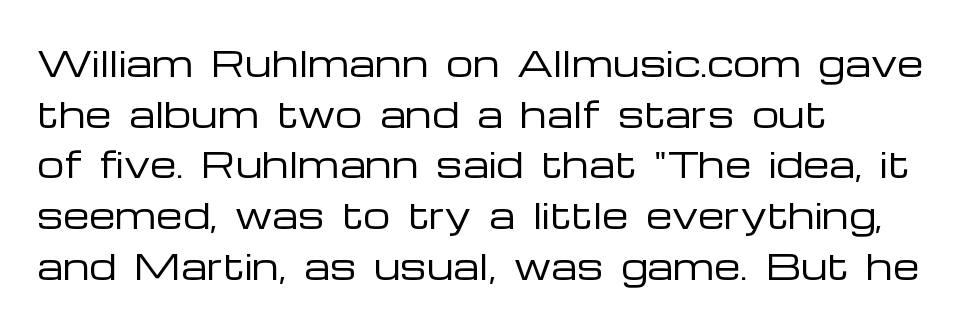
{"serif": "no", "italic": "no", "bold": "no", "weight": "regular", "width": "wide", "stroke_contrast": "low", "x_height": "medium", "monospaced": "no", "underline": "no", "align": "left", "line_spacing": "normal", "line_spacing_ratio": 1.49, "letter_spacing": "normal", "letter_spacing_em": 0.0, "glyph_px": 34}
